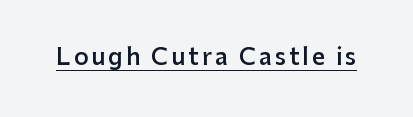
Q: Is the text bold? A: Semi-bold.
Q: Is the text italic (slanted)? A: No, it is upright.
Q: Is the text underlined? A: Yes.
